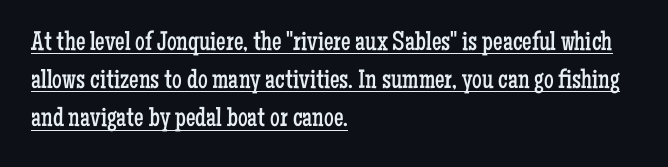
Q: Is the text bold? A: No.
Q: Is the text italic (slanted)? A: No, it is upright.
Q: Is the text underlined? A: Yes.
Q: How is the paragraph aligned? A: Left-aligned.
Q: Is the spacing between letters normal or unusually wide? A: Normal.
Q: Is the spacing between lines tight, normal or loose? A: Normal.
